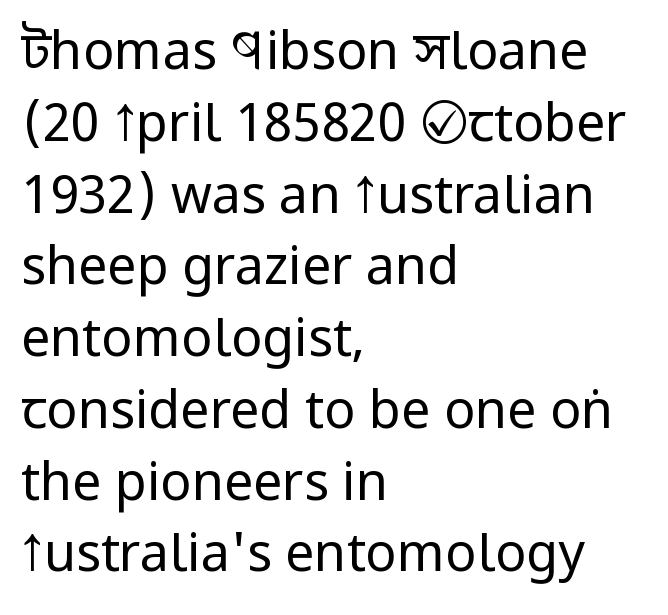
Grotesque or geometric, the face here clearly has no serifs. Spacing between characters is what you'd get straight out of the box. Do the letters lean? They stand straight. No chunkiness to these letters — they're not bold. Note the varied advance widths — an 'i' is clearly narrower than an 'm'. Typeset ragged right — the left edge is the straight one.
